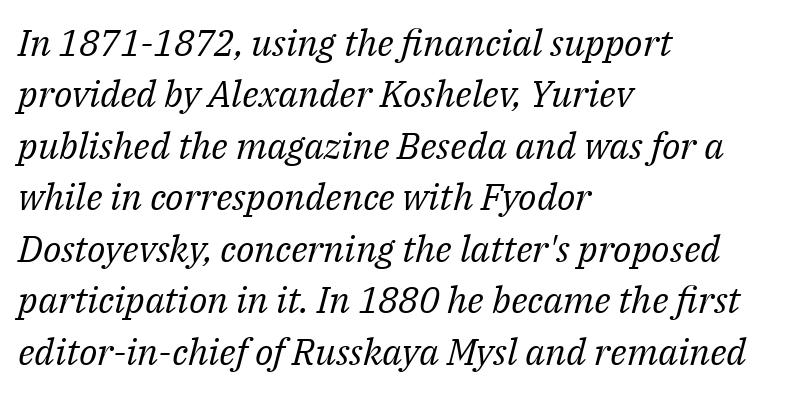
{"serif": "yes", "italic": "yes", "lean": "right", "slant_degrees": 14, "bold": "no", "weight": "regular", "width": "normal", "stroke_contrast": "medium", "x_height": "medium", "monospaced": "no", "underline": "no", "align": "left", "line_spacing": "normal", "line_spacing_ratio": 1.39, "letter_spacing": "normal", "letter_spacing_em": 0.0, "glyph_px": 37}
